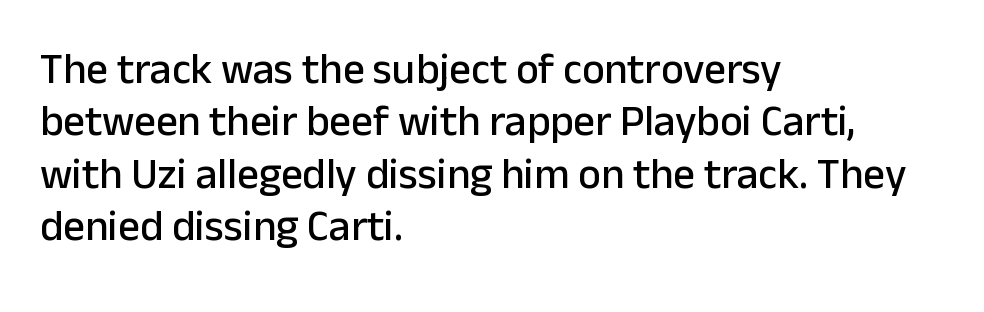
The letters advance in unequal steps, a hallmark of proportional type. Ascenders rise straight up at ninety degrees. Font category for this specimen: sans-serif. The lines in this sample share a left origin and differ only in where they stop. Underlining? Definitely not there. What stands out about the letter spacing? Nothing — it is the standard amount.
